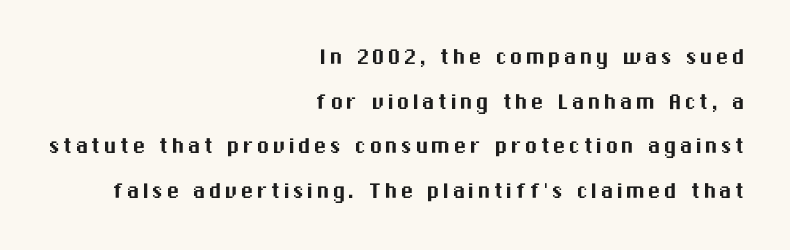
Ordinary non-slanted type is in use. Only glyphs here, with clear space below each row. The text block is weighted toward the right margin, trailing off unevenly leftward.
